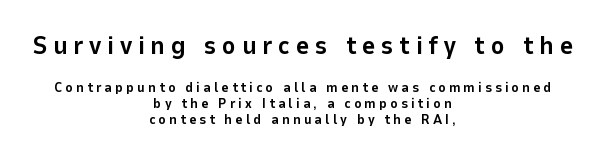
{"italic": "no", "bold": "yes", "underline": "no", "align": "center", "line_spacing": "tight", "line_spacing_ratio": 1.14, "letter_spacing": "wide", "letter_spacing_em": 0.22, "larger_block": "first", "size_ratio": 1.86, "glyph_px": 26}
